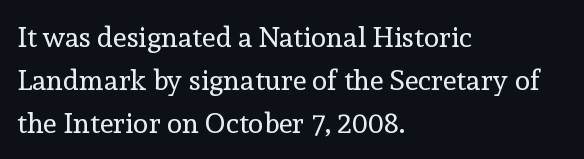
The image shows 28 px regular-weight serif type, upright; set left-aligned, normal line spacing (1.54x), normal letter spacing, not underlined; a medium x-height.
